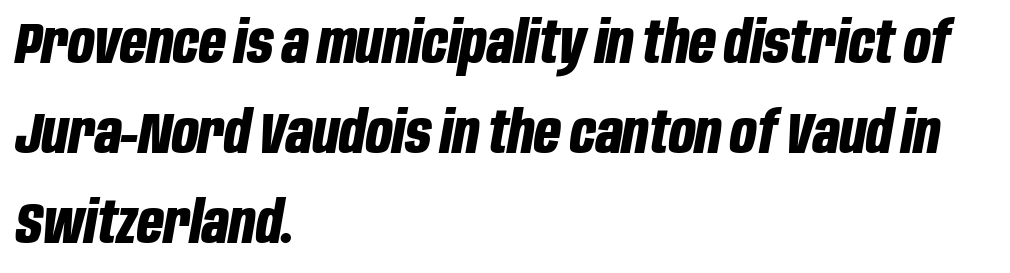
Caption: standard tracking, unaltered. It's the slanting kind of type. Here the designer chose a conventional face with non-uniform glyph widths. Compared with typical paragraphs, the rows here are spaced about the same.
